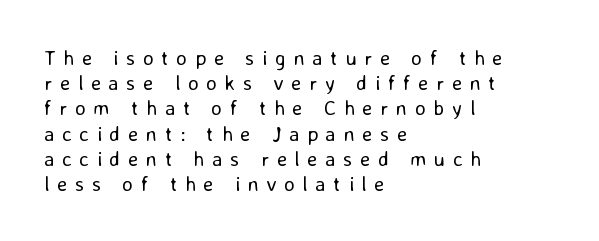
This rendering widens character spacing well past its baseline value. Notice how the stems are strictly vertical — no italics here. Alignment: flush left. Compared with a typical body face, this is equally light or lighter still. Beneath every word, the page is bare.
